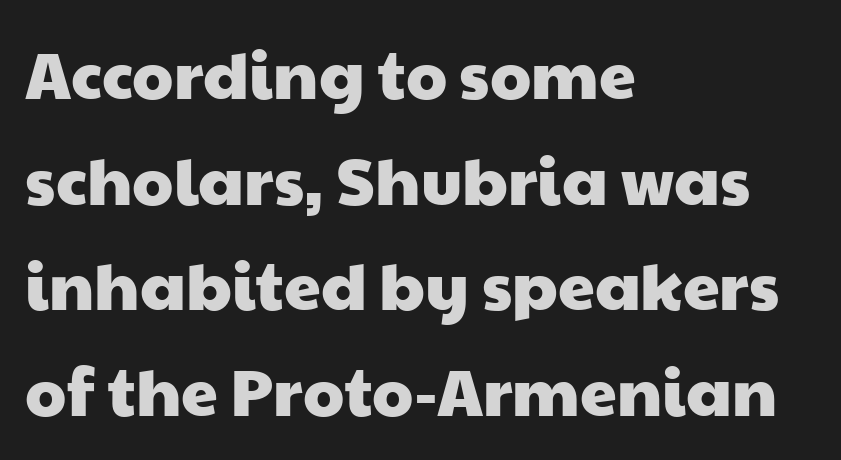
Q: Is the typeface a serif or a sans-serif typeface? A: Sans-serif.
Q: Is the text underlined? A: No.
Q: How is the paragraph aligned? A: Left-aligned.
Q: Is the spacing between letters normal or unusually wide? A: Normal.
Q: Is the spacing between lines tight, normal or loose? A: Normal.
Q: Width (condensed, normal, or wide)? A: Wide.
Q: Stroke contrast? A: Low.
Q: x-height? A: Medium.
Q: Monospaced? A: No.
